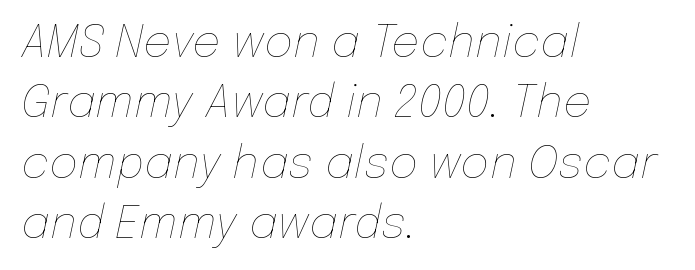
These lines are rendered in a variable-pitch font. You can tell it's italic because the verticals aren't actually vertical. The typeface has the unassuming heft of standard copy or less. The letterforms sit shoulder to shoulder at normal distance. Casual observation: everything's shoved over to the left.
